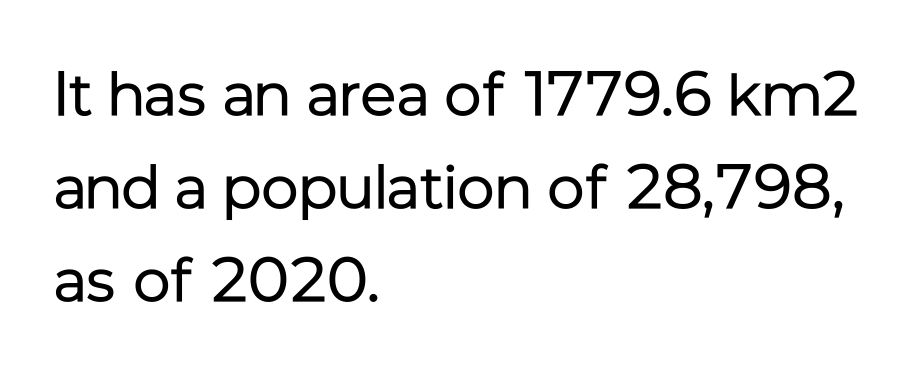
Q: Is the text bold? A: No.
Q: Is the text italic (slanted)? A: No, it is upright.
Q: Is the typeface a serif or a sans-serif typeface? A: Sans-serif.
Q: Is the text underlined? A: No.
Q: How is the paragraph aligned? A: Left-aligned.
Q: Is the spacing between letters normal or unusually wide? A: Normal.
Q: Is the spacing between lines tight, normal or loose? A: Normal.
Q: Width (condensed, normal, or wide)? A: Normal.
Q: Stroke contrast? A: Low.
Q: x-height? A: Medium.
Q: Monospaced? A: No.
